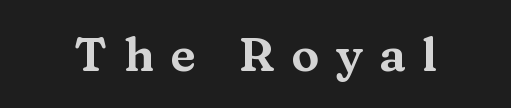
Q: Is the text italic (slanted)? A: No, it is upright.
Q: Is the typeface a serif or a sans-serif typeface? A: Serif.
Q: Is the text underlined? A: No.
Q: Is the spacing between letters normal or unusually wide? A: Unusually wide.
Q: Width (condensed, normal, or wide)? A: Wide.
Q: Stroke contrast? A: Medium.
Q: x-height? A: Medium.
Q: Monospaced? A: No.
